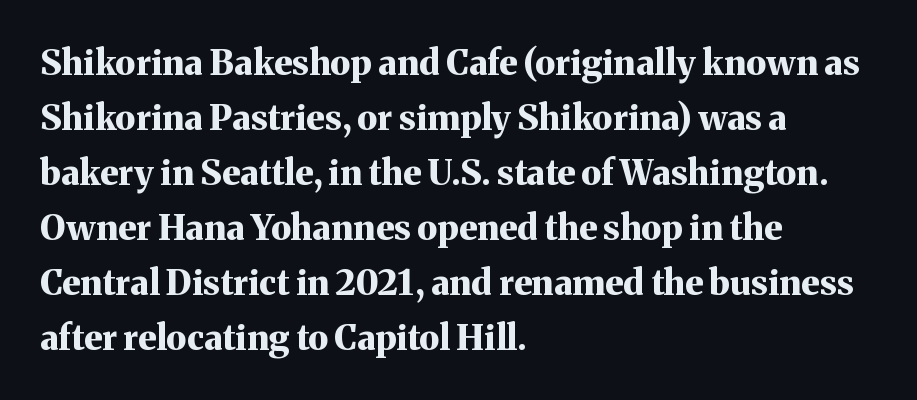
The image shows 35 px bold serif type, upright; set left-aligned, normal line spacing (1.57x), normal letter spacing, not underlined; medium stroke contrast and a medium x-height.
